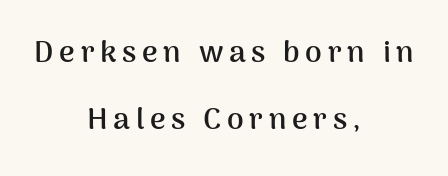
{"serif": "no", "italic": "no", "bold": "yes", "weight": "semibold", "width": "normal", "stroke_contrast": "medium", "x_height": "medium", "monospaced": "no", "underline": "no", "align": "center", "line_spacing": "loose", "line_spacing_ratio": 2.25, "glyph_px": 30}
